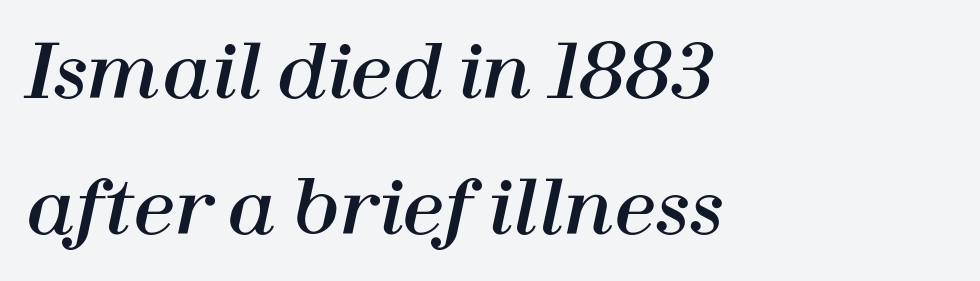
Q: Is the text italic (slanted)? A: Yes, it leans right by about 12 degrees.
Q: Is the text underlined? A: No.
Q: How is the paragraph aligned? A: Left-aligned.
Q: Is the spacing between letters normal or unusually wide? A: Normal.
Q: Width (condensed, normal, or wide)? A: Normal.
Q: Stroke contrast? A: High.
Q: x-height? A: Medium.
Q: Monospaced? A: No.
